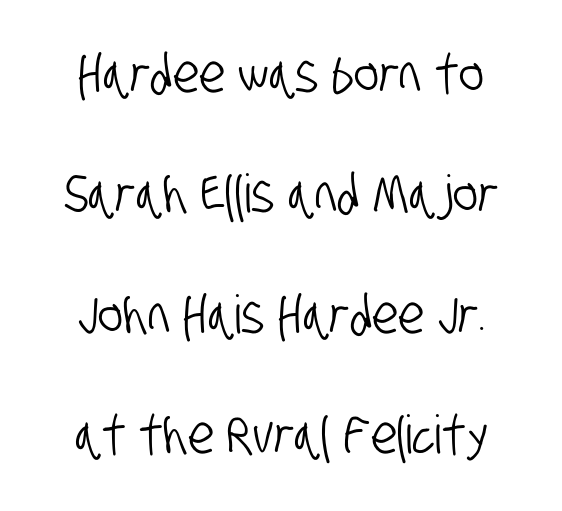
The image shows 53 px condensed sans-serif type; set loose line spacing (2.27x), normal letter spacing, not underlined; low stroke contrast and a large x-height.
